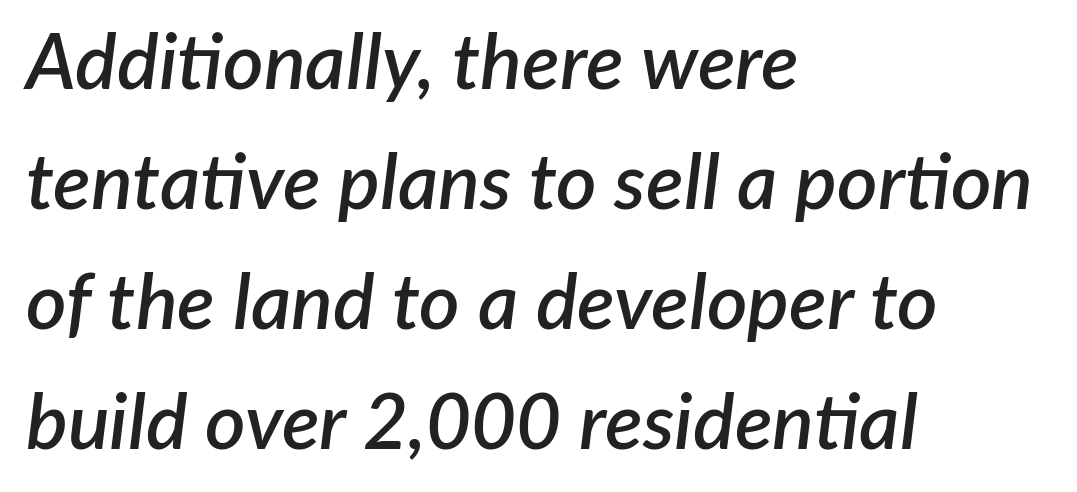
Q: Is the text bold? A: Semi-bold.
Q: Is the text italic (slanted)? A: Yes, it leans right by about 7 degrees.
Q: Is the text underlined? A: No.
Q: How is the paragraph aligned? A: Left-aligned.
Q: Is the spacing between letters normal or unusually wide? A: Normal.
Q: Is the spacing between lines tight, normal or loose? A: Normal.
Q: Width (condensed, normal, or wide)? A: Normal.
Q: Stroke contrast? A: Low.
Q: x-height? A: Medium.
Q: Monospaced? A: No.
